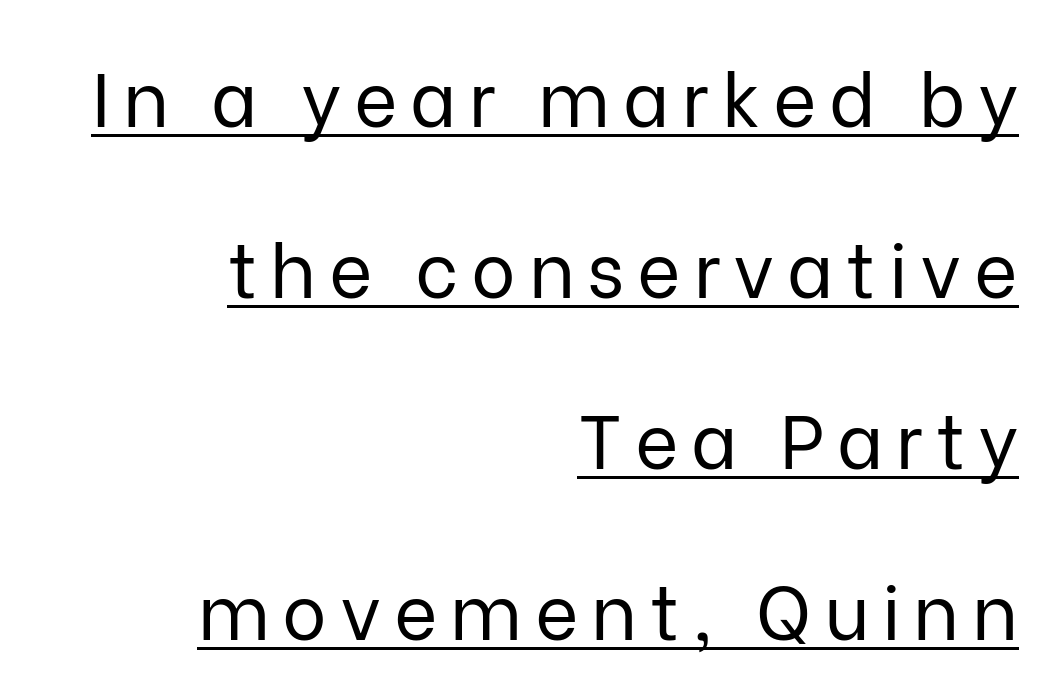
{"serif": "no", "italic": "no", "bold": "no", "weight": "regular", "width": "normal", "stroke_contrast": "low", "x_height": "medium", "monospaced": "no", "underline": "yes", "align": "right", "line_spacing": "loose", "line_spacing_ratio": 2.28, "glyph_px": 75}
